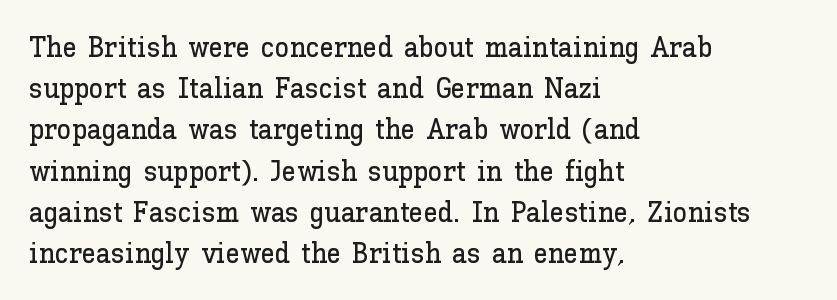
Q: Is the text italic (slanted)? A: No, it is upright.
Q: Is the text underlined? A: No.
Q: How is the paragraph aligned? A: Left-aligned.
Q: Is the spacing between letters normal or unusually wide? A: Normal.
Q: Is the spacing between lines tight, normal or loose? A: Normal.
Q: Width (condensed, normal, or wide)? A: Normal.
Q: Stroke contrast? A: Low.
Q: x-height? A: Medium.
Q: Monospaced? A: No.
